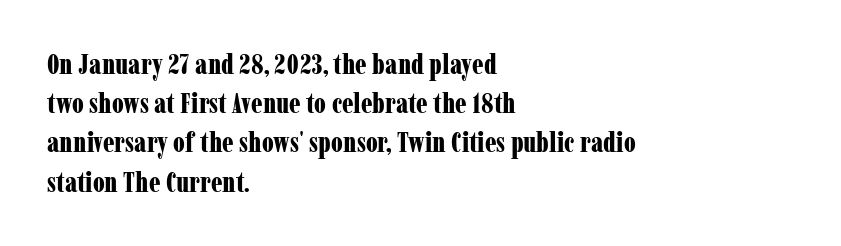
Strong, thick strokes mark this as bold type. Horizontal alignment here is leftward, the default for most running prose. Proportional: the letters do not fall into vertical columns. The face used here is seriffed, in the tradition of book romans. Clear beneath every line of the passage.
